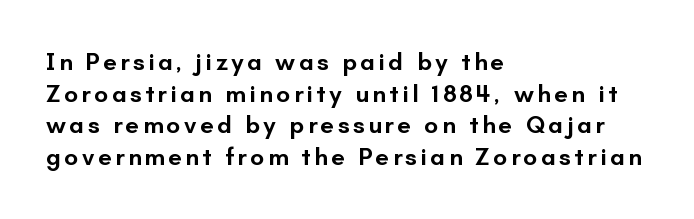
Compared with an ordinary text face, these strokes are moderately heavier — a semibold. The lettering stays uniformly vertical, giving the passage a roman look. Words float on clear page, feet unadorned. The lines sit at an ordinary, default distance from one another.
